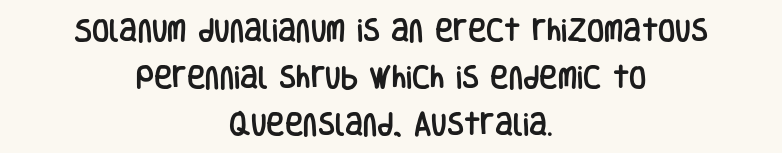
Q: Is the text italic (slanted)? A: No, it is upright.
Q: Is the text underlined? A: No.
Q: How is the paragraph aligned? A: Centered.
Q: Is the spacing between letters normal or unusually wide? A: Normal.
